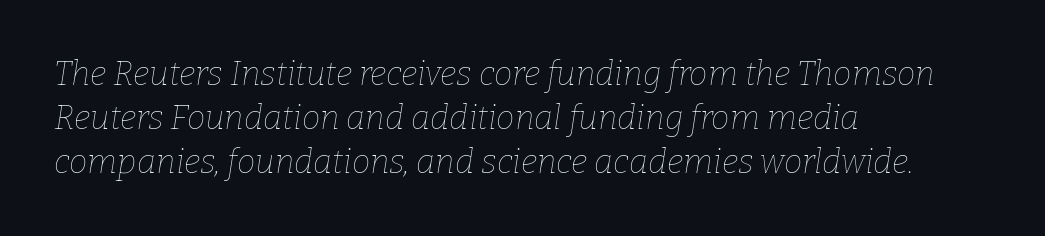
Q: Is the text bold? A: No.
Q: Is the text italic (slanted)? A: Yes, it leans right by about 9 degrees.
Q: Is the text underlined? A: No.
Q: How is the paragraph aligned? A: Left-aligned.
Q: Is the spacing between letters normal or unusually wide? A: Normal.
Q: Is the spacing between lines tight, normal or loose? A: Normal.
Q: Width (condensed, normal, or wide)? A: Normal.
Q: Stroke contrast? A: Low.
Q: x-height? A: Medium.
Q: Monospaced? A: No.
